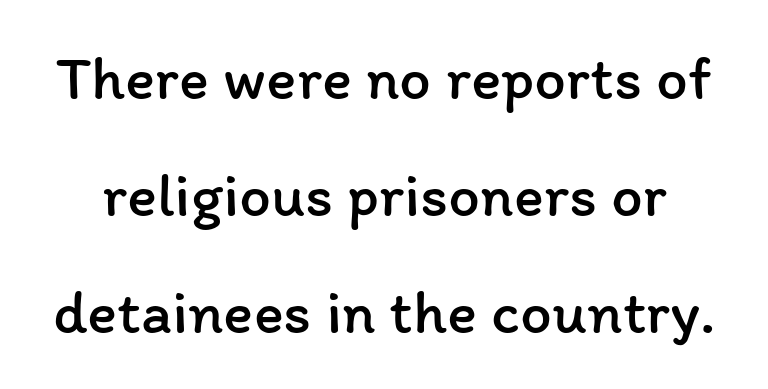
This is roman type, the default non-slanted kind. Is this a heavy cut? Hardly; it is regular or lighter. Here the designer chose a conventional face with non-uniform glyph widths. Each word holds together tightly as a unit, with standard inter-letter gaps.
